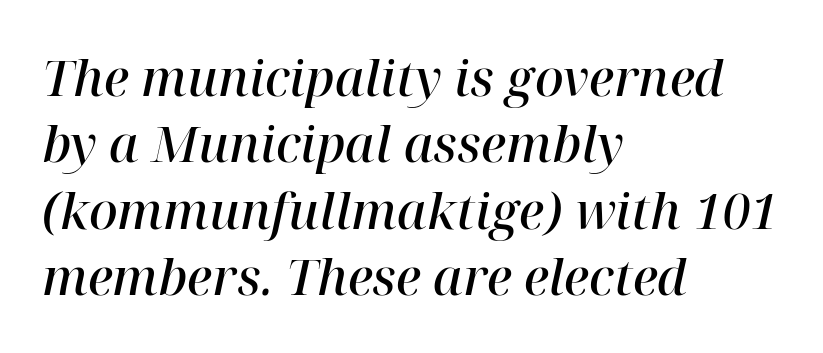
Q: Is the text bold? A: Semi-bold.
Q: Is the text italic (slanted)? A: Yes, it leans right by about 12 degrees.
Q: Is the typeface a serif or a sans-serif typeface? A: Serif.
Q: Is the text underlined? A: No.
Q: How is the paragraph aligned? A: Left-aligned.
Q: Is the spacing between letters normal or unusually wide? A: Normal.
Q: Is the spacing between lines tight, normal or loose? A: Normal.
Q: Width (condensed, normal, or wide)? A: Normal.
Q: Stroke contrast? A: High.
Q: x-height? A: Medium.
Q: Monospaced? A: No.
